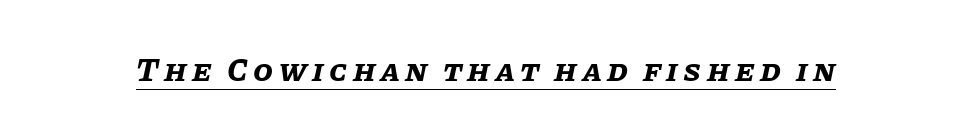
Q: Is the text bold? A: Yes.
Q: Is the text italic (slanted)? A: Yes, it leans right by about 11 degrees.
Q: Is the text underlined? A: Yes.
Q: Width (condensed, normal, or wide)? A: Normal.
Q: Stroke contrast? A: Low.
Q: x-height? A: Large.
Q: Monospaced? A: No.
